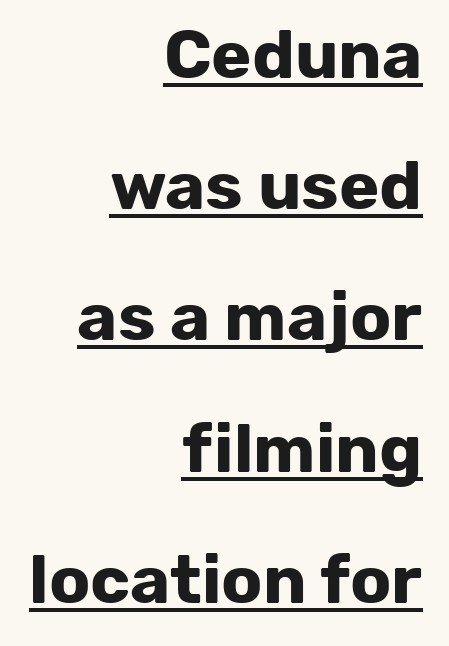
Notice how the passage keeps a crisp vertical edge on the right only. This is sans-serif lettering, the kind often seen on screens and signage. These lines are rendered in a variable-pitch font. In terms of weight, the rendering is a true, heavy bold. Compared with typical body copy, the letter spacing here is the same.
